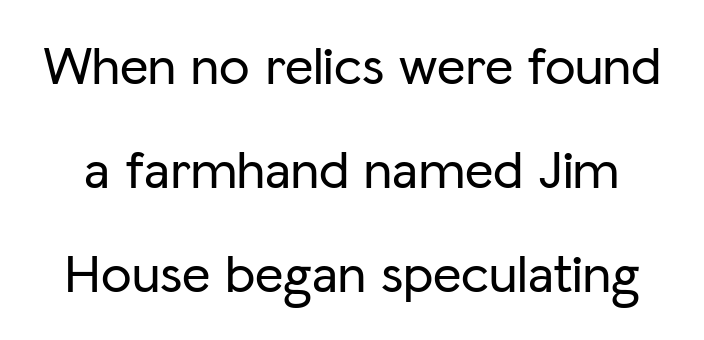
{"serif": "no", "italic": "no", "width": "normal", "stroke_contrast": "low", "x_height": "medium", "monospaced": "no", "underline": "no", "line_spacing_ratio": 1.89, "letter_spacing": "normal", "letter_spacing_em": 0.0, "glyph_px": 55}
